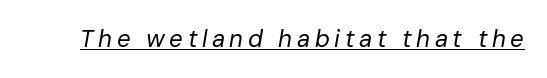
{"italic": "yes", "lean": "right", "slant_degrees": 10, "bold": "no", "underline": "yes", "glyph_px": 24}
